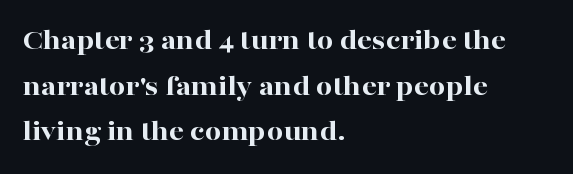
The image shows 29 px bold, wide serif type, upright; set left-aligned, normal line spacing (1.57x), normal letter spacing, not underlined; high stroke contrast and a medium x-height.
